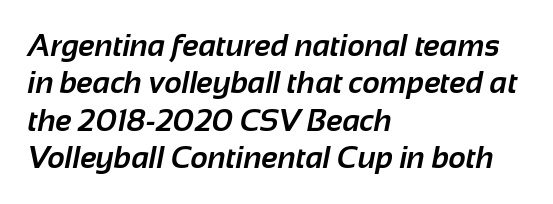
Q: Is the text bold? A: Yes.
Q: Is the typeface a serif or a sans-serif typeface? A: Sans-serif.
Q: Is the text underlined? A: No.
Q: How is the paragraph aligned? A: Left-aligned.
Q: Is the spacing between letters normal or unusually wide? A: Normal.
Q: Is the spacing between lines tight, normal or loose? A: Normal.
Q: Width (condensed, normal, or wide)? A: Normal.
Q: Stroke contrast? A: Low.
Q: x-height? A: Medium.
Q: Monospaced? A: No.
